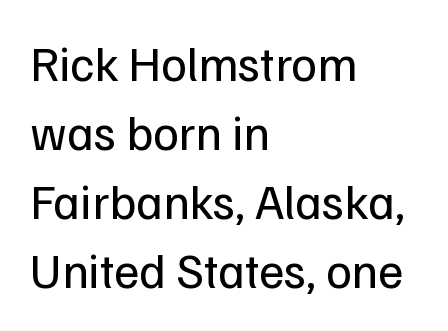
Q: Is the text bold? A: No.
Q: Is the text italic (slanted)? A: No, it is upright.
Q: Is the typeface a serif or a sans-serif typeface? A: Sans-serif.
Q: Is the text underlined? A: No.
Q: How is the paragraph aligned? A: Left-aligned.
Q: Is the spacing between letters normal or unusually wide? A: Normal.
Q: Is the spacing between lines tight, normal or loose? A: Normal.
Q: Width (condensed, normal, or wide)? A: Normal.
Q: Stroke contrast? A: Low.
Q: x-height? A: Medium.
Q: Monospaced? A: No.
